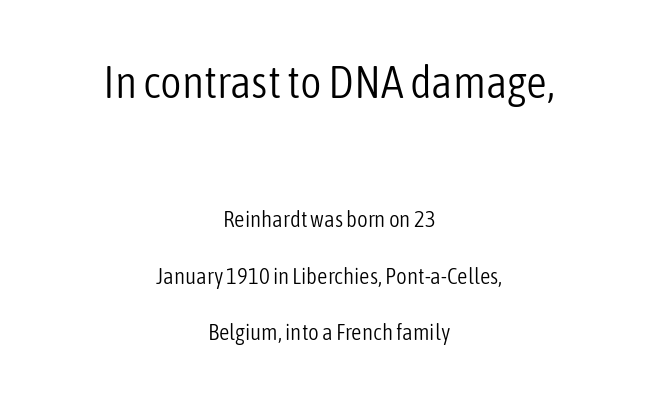
Note the varied advance widths — an 'i' is clearly narrower than an 'm'. Loosely led — the rows are spread out. The gaps between neighbouring characters are ordinary and unremarkable. The block sitting higher on the canvas is the one with enlarged characters.
